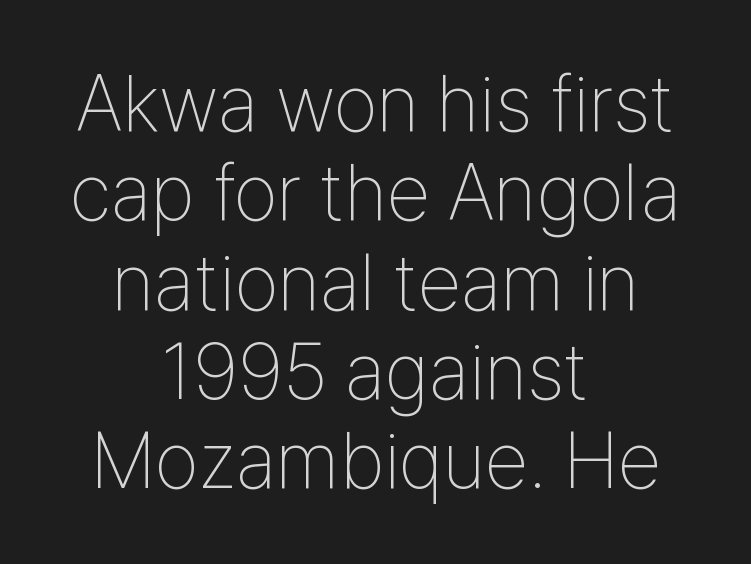
Q: Is the text bold? A: No.
Q: Is the text italic (slanted)? A: No, it is upright.
Q: Is the typeface a serif or a sans-serif typeface? A: Sans-serif.
Q: Is the text underlined? A: No.
Q: How is the paragraph aligned? A: Centered.
Q: Is the spacing between letters normal or unusually wide? A: Normal.
Q: Is the spacing between lines tight, normal or loose? A: Tight.
Q: Width (condensed, normal, or wide)? A: Condensed.
Q: Stroke contrast? A: Low.
Q: x-height? A: Medium.
Q: Monospaced? A: No.
